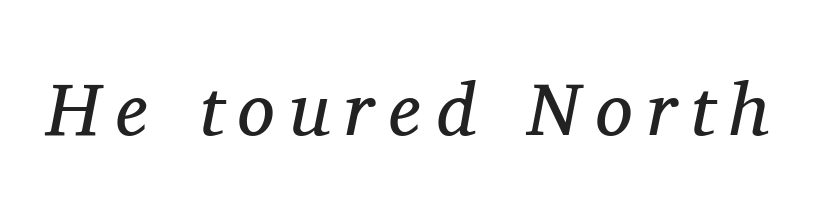
Q: Is the text bold? A: No.
Q: Is the text italic (slanted)? A: Yes, it leans right by about 11 degrees.
Q: Is the typeface a serif or a sans-serif typeface? A: Serif.
Q: Is the text underlined? A: No.
Q: Is the spacing between letters normal or unusually wide? A: Unusually wide.
Q: Width (condensed, normal, or wide)? A: Normal.
Q: Stroke contrast? A: Medium.
Q: x-height? A: Medium.
Q: Monospaced? A: No.
